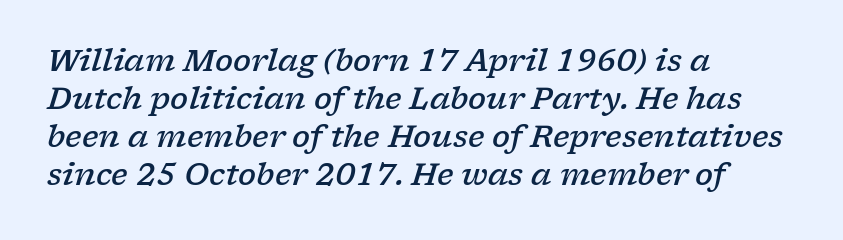
The image shows 30 px semibold, wide serif type, italic (leaning right); set left-aligned, normal line spacing (1.27x), normal letter spacing, not underlined; low stroke contrast and a medium x-height.
